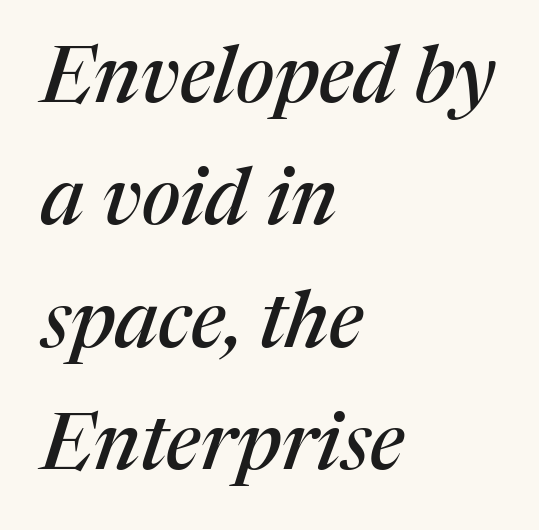
Q: Is the text italic (slanted)? A: Yes, it leans right by about 17 degrees.
Q: Is the typeface a serif or a sans-serif typeface? A: Serif.
Q: Is the text underlined? A: No.
Q: How is the paragraph aligned? A: Left-aligned.
Q: Is the spacing between letters normal or unusually wide? A: Normal.
Q: Is the spacing between lines tight, normal or loose? A: Normal.
Q: Width (condensed, normal, or wide)? A: Normal.
Q: Stroke contrast? A: Medium.
Q: x-height? A: Medium.
Q: Monospaced? A: No.
